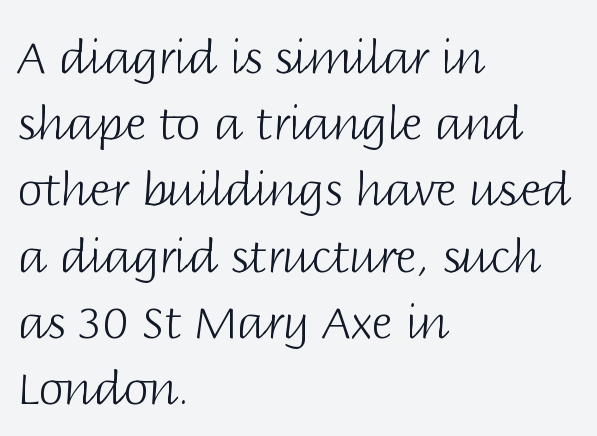
Q: Is the text bold? A: No.
Q: Is the text italic (slanted)? A: No, it is upright.
Q: Is the typeface a serif or a sans-serif typeface? A: Sans-serif.
Q: Is the text underlined? A: No.
Q: How is the paragraph aligned? A: Left-aligned.
Q: Is the spacing between letters normal or unusually wide? A: Normal.
Q: Is the spacing between lines tight, normal or loose? A: Normal.
Q: Width (condensed, normal, or wide)? A: Normal.
Q: Stroke contrast? A: Low.
Q: x-height? A: Large.
Q: Monospaced? A: No.
